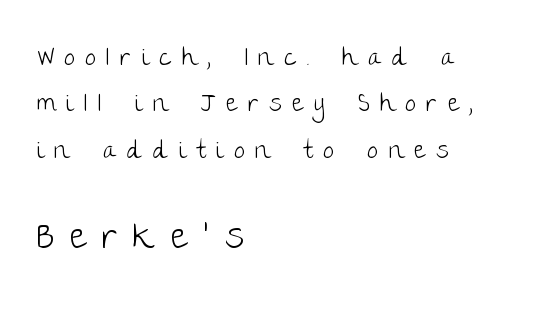
Q: Is the text bold? A: No.
Q: Is the text italic (slanted)? A: No, it is upright.
Q: Is the typeface a serif or a sans-serif typeface? A: Sans-serif.
Q: Is the text underlined? A: No.
Q: How is the paragraph aligned? A: Left-aligned.
Q: Is the spacing between letters normal or unusually wide? A: Unusually wide.
Q: Which block of text is set in a larger size, the first (top) or the second (bottom)? A: The second (bottom) one.
Q: Width (condensed, normal, or wide)? A: Normal.
Q: Stroke contrast? A: Low.
Q: x-height? A: Large.
Q: Monospaced? A: No.
